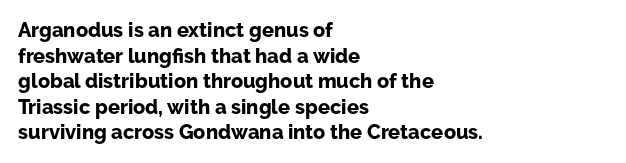
The letters stand straight up with perfectly vertical stems. The space directly below the letters is spotless. Letter spacing: default. Bold? Absolutely — the strokes are thick and heavy. The leading is moderate, giving the passage an even texture. The lines in this sample share a left origin and differ only in where they stop.
